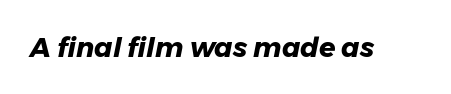
The space beneath each line is pristine and unruled. Is the type slanted? Yes — the strokes lean at a clear angle. What stands out about the letter spacing? Nothing — it is the standard amount. Pretty heavy lettering here — definitely bold.
